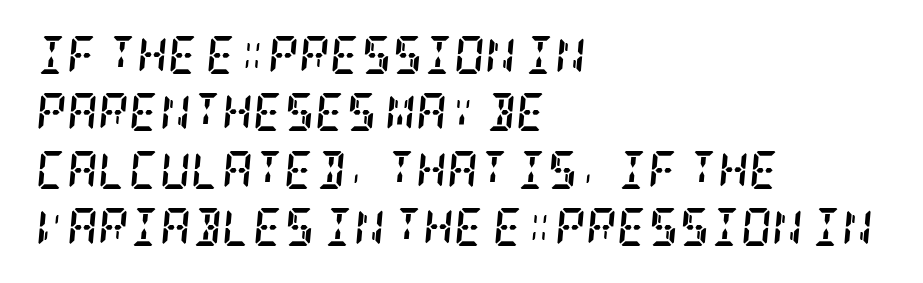
{"serif": "yes", "italic": "yes", "lean": "right", "slant_degrees": 5, "bold": "yes", "weight": "semibold", "width": "condensed", "stroke_contrast": "low", "x_height": "large", "underline": "no", "align": "left", "line_spacing": "normal", "line_spacing_ratio": 1.51, "letter_spacing": "normal", "letter_spacing_em": 0.0, "glyph_px": 38}
